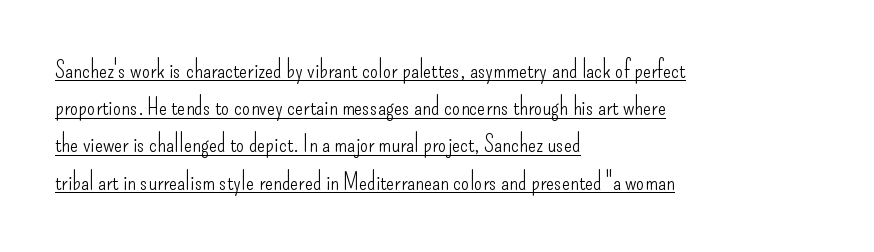
This is not heavy type; no bold has been used. How are the letters spaced? Ordinarily, with no added tracking. When letters stand straight like this, we call the style roman or upright. The lines are quadded left.
